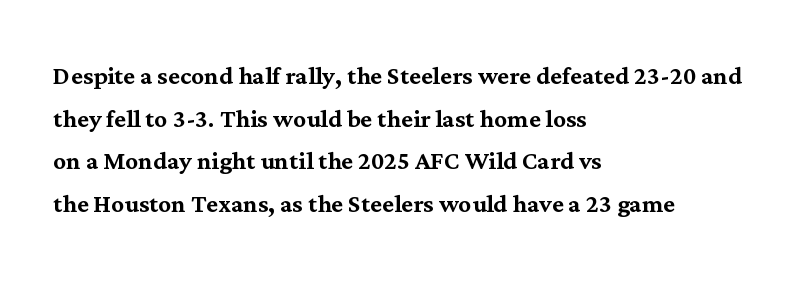
{"serif": "yes", "italic": "no", "width": "normal", "stroke_contrast": "medium", "x_height": "medium", "monospaced": "no", "underline": "no", "align": "left", "line_spacing": "normal", "line_spacing_ratio": 1.33, "letter_spacing": "normal", "letter_spacing_em": 0.0, "glyph_px": 32}
